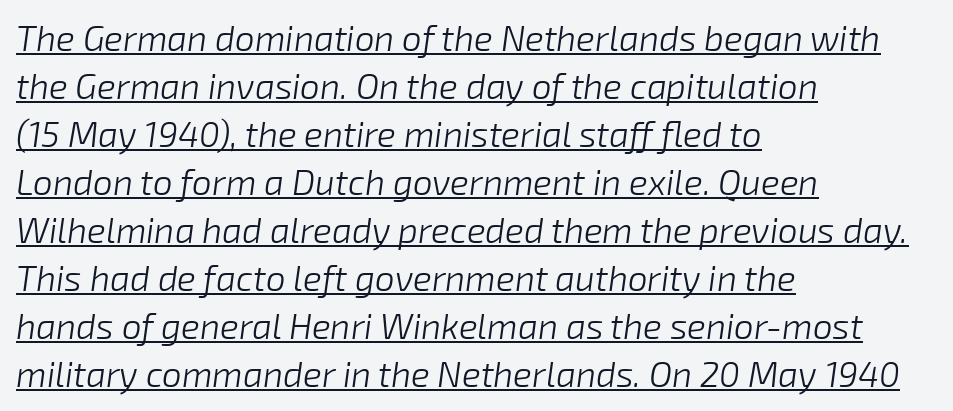
{"italic": "yes", "lean": "right", "slant_degrees": 8, "bold": "no", "weight": "light", "width": "normal", "stroke_contrast": "low", "x_height": "medium", "monospaced": "no", "underline": "yes", "align": "left", "line_spacing": "normal", "line_spacing_ratio": 1.37, "letter_spacing": "normal", "letter_spacing_em": 0.0, "glyph_px": 35}
